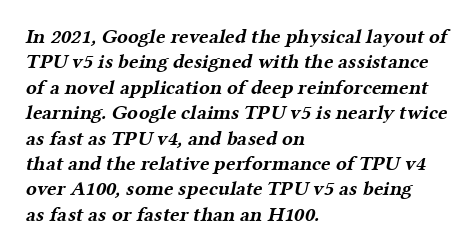
The image shows 20 px bold type; set left-aligned, normal line spacing (1.27x), normal letter spacing, not underlined.
